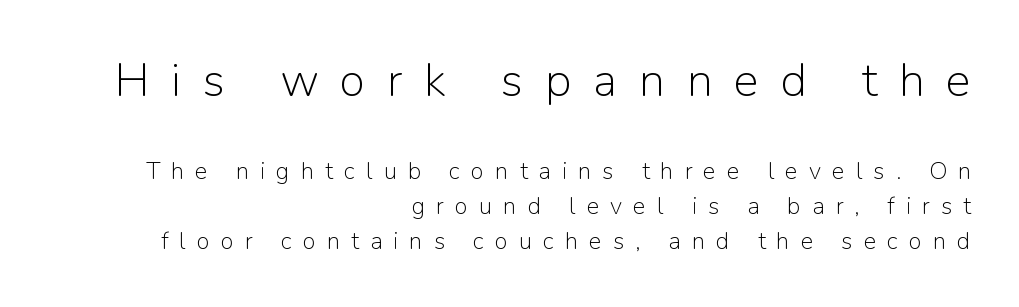
The image shows 47 px light sans-serif type, upright; set right-aligned, normal line spacing (1.46x), unusually wide letter spacing (+0.46 em), not underlined; the first (top) block is 1.96x larger; low stroke contrast and a medium x-height.
